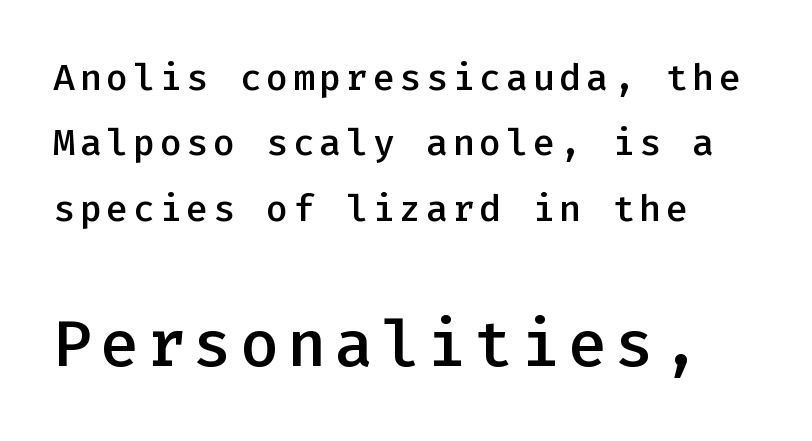
Ascenders rise straight up at ninety degrees. Does the copy run flush right? No — it runs flush left. The glyphs in this specimen are sans serif. The passage shown is typed in a monospace face where columns stay perfectly aligned.
